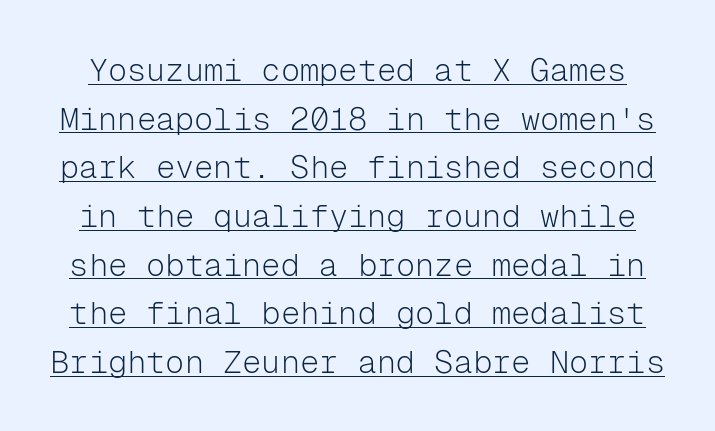
The horizontal fit of the characters is conventional and even. Every character here occupies the same horizontal width, giving the sample a typewriter-like rhythm. The sample's only ornament is a line tracing under the words. Reading down the column, the eye jumps a familiar distance to each next line.
